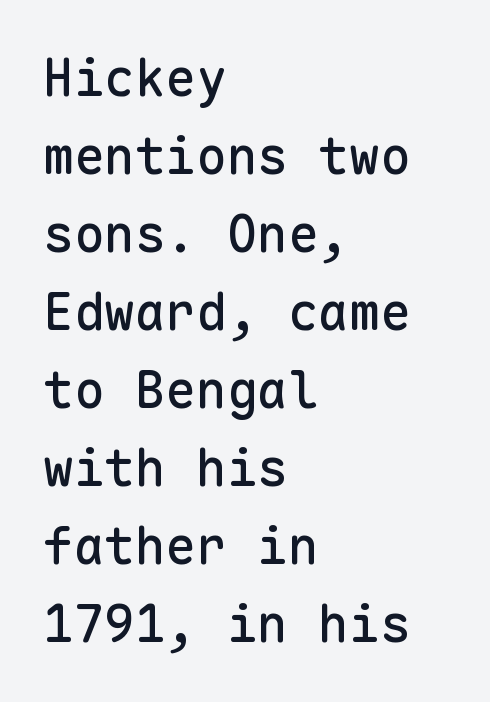
{"serif": "no", "italic": "no", "width": "normal", "stroke_contrast": "low", "x_height": "medium", "monospaced": "yes", "underline": "no", "align": "left", "line_spacing": "normal", "line_spacing_ratio": 1.53, "letter_spacing": "normal", "letter_spacing_em": 0.0, "glyph_px": 51}
